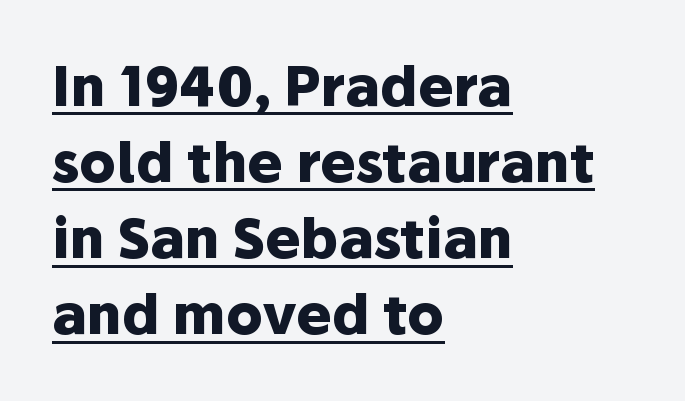
Q: Is the text bold? A: Yes.
Q: Is the text italic (slanted)? A: No, it is upright.
Q: Is the typeface a serif or a sans-serif typeface? A: Sans-serif.
Q: Is the text underlined? A: Yes.
Q: How is the paragraph aligned? A: Left-aligned.
Q: Is the spacing between letters normal or unusually wide? A: Normal.
Q: Is the spacing between lines tight, normal or loose? A: Normal.
Q: Width (condensed, normal, or wide)? A: Normal.
Q: Stroke contrast? A: Low.
Q: x-height? A: Medium.
Q: Monospaced? A: No.
